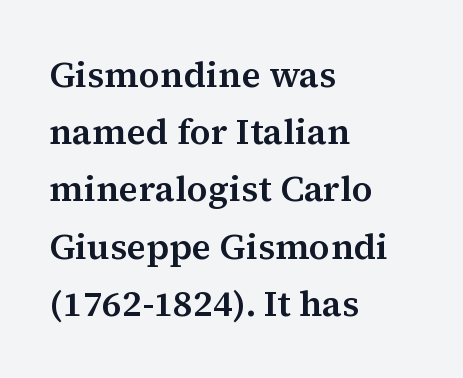
Ordinary non-slanted type is in use. Character widths vary here, with narrow letters taking less room than wide ones. No word sits above an underline. Observe the ordinary spacing: letters are neighbours, not strangers. Left-aligned paragraph, ragged on the right.
